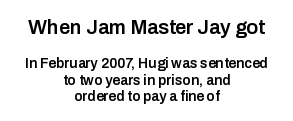
The image shows 20 px text type, upright; set centered, line spacing 1.17x, normal letter spacing, not underlined; the first (top) block is 1.43x larger.
